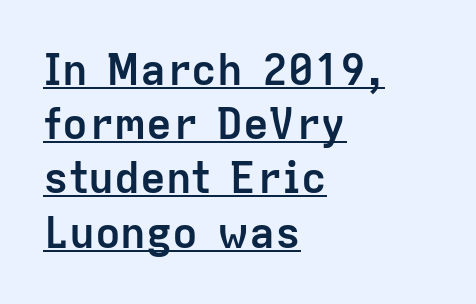
The image shows 43 px semibold sans-serif type, upright; set left-aligned, normal line spacing (1.26x), normal letter spacing, underlined; low stroke contrast and a medium x-height.
